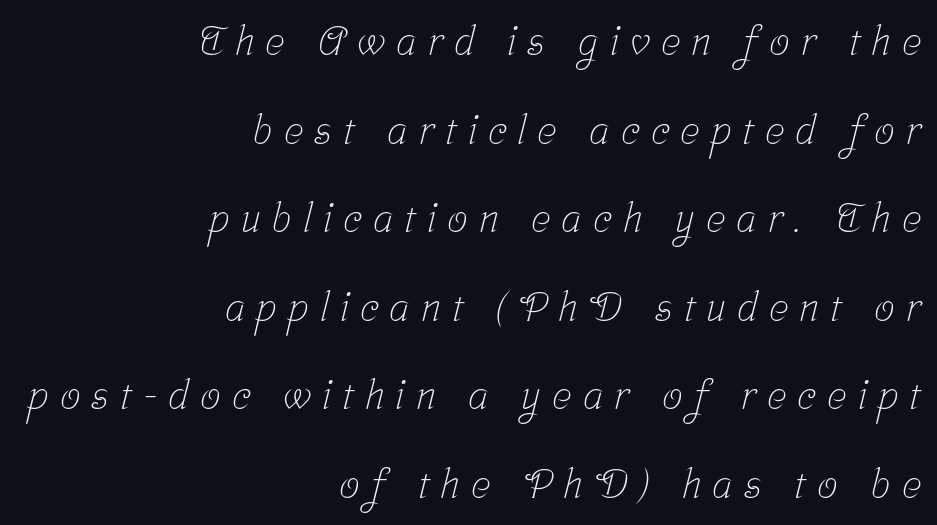
Q: Is the text bold? A: No.
Q: Is the typeface a serif or a sans-serif typeface? A: Serif.
Q: Is the text underlined? A: No.
Q: How is the paragraph aligned? A: Right-aligned.
Q: Is the spacing between letters normal or unusually wide? A: Unusually wide.
Q: Is the spacing between lines tight, normal or loose? A: Loose.
Q: Width (condensed, normal, or wide)? A: Condensed.
Q: Stroke contrast? A: Low.
Q: x-height? A: Medium.
Q: Monospaced? A: No.
